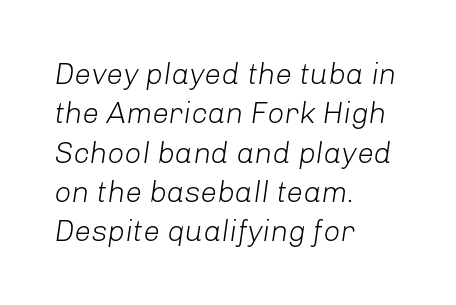
{"italic": "yes", "lean": "right", "slant_degrees": 8, "bold": "no", "weight": "light", "width": "normal", "stroke_contrast": "low", "x_height": "medium", "monospaced": "no", "underline": "no", "align": "left", "line_spacing": "normal", "line_spacing_ratio": 1.31, "letter_spacing": "normal", "letter_spacing_em": 0.0, "glyph_px": 30}
